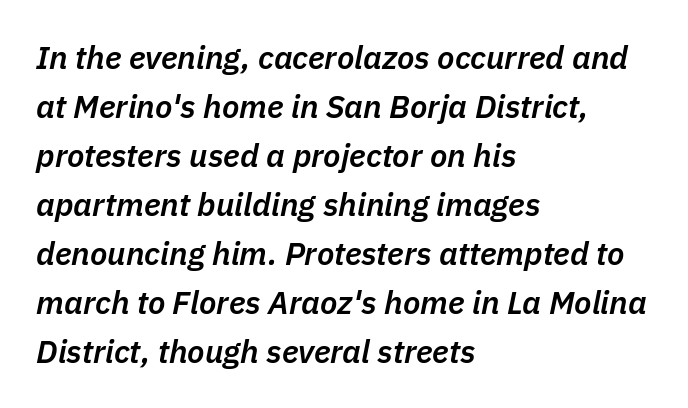
The image shows 32 px semibold type, italic (leaning right); set left-aligned, normal line spacing (1.53x), normal letter spacing, not underlined; low stroke contrast and a medium x-height.
